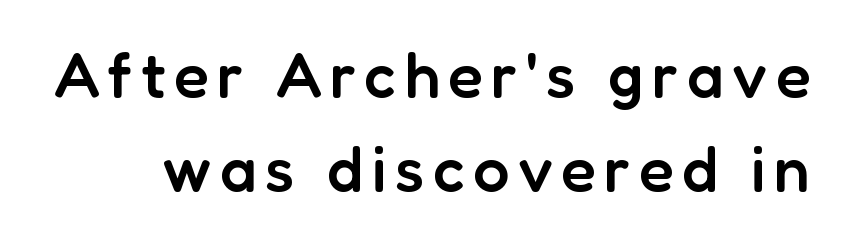
{"serif": "no", "italic": "no", "bold": "semi", "weight": "semibold", "width": "normal", "stroke_contrast": "low", "x_height": "medium", "monospaced": "no", "underline": "no", "line_spacing": "normal", "line_spacing_ratio": 1.47, "glyph_px": 64}
